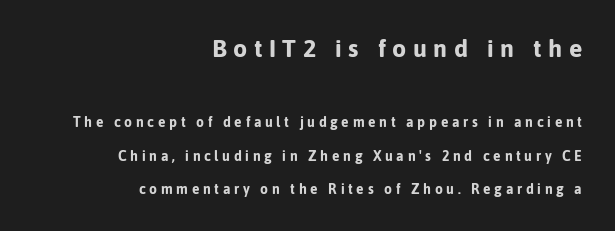
Q: Is the text bold? A: Yes.
Q: Is the text italic (slanted)? A: No, it is upright.
Q: Is the text underlined? A: No.
Q: How is the paragraph aligned? A: Right-aligned.
Q: Is the spacing between letters normal or unusually wide? A: Unusually wide.
Q: Is the spacing between lines tight, normal or loose? A: Loose.
Q: Which block of text is set in a larger size, the first (top) or the second (bottom)? A: The first (top) one.
